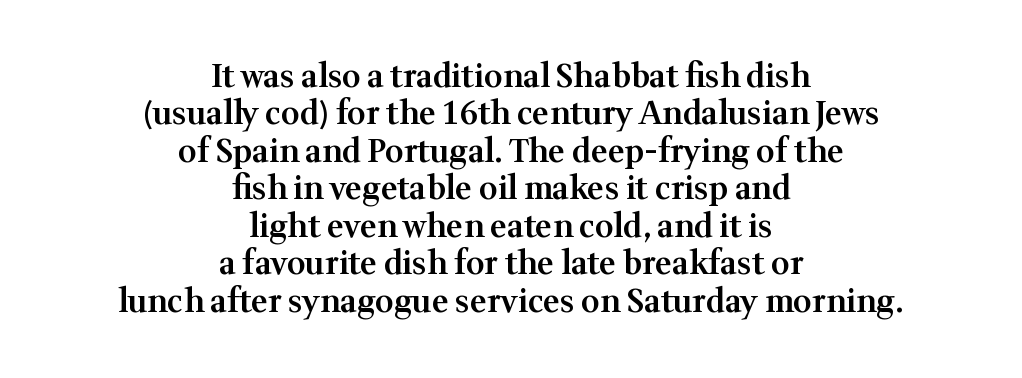
Q: Is the text bold? A: Semi-bold.
Q: Is the text italic (slanted)? A: No, it is upright.
Q: Is the typeface a serif or a sans-serif typeface? A: Serif.
Q: Is the text underlined? A: No.
Q: How is the paragraph aligned? A: Centered.
Q: Is the spacing between letters normal or unusually wide? A: Normal.
Q: Width (condensed, normal, or wide)? A: Normal.
Q: Stroke contrast? A: Medium.
Q: x-height? A: Medium.
Q: Monospaced? A: No.
